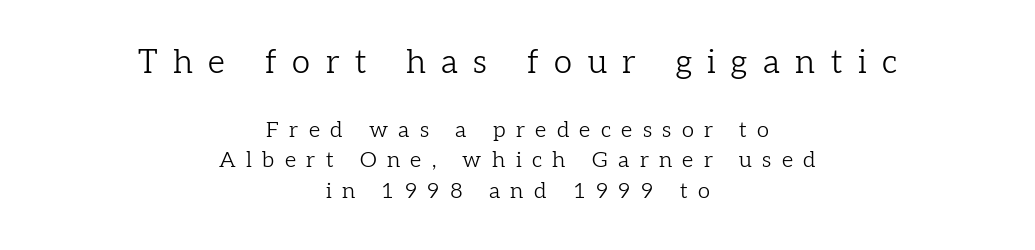
If you folded the block vertically in half, each line would mirror itself in length. Ink coverage per letter is moderate at most. A clean baseline with only descenders dipping below it. Think of a printed novel: that variable character pitch is what you see here.
